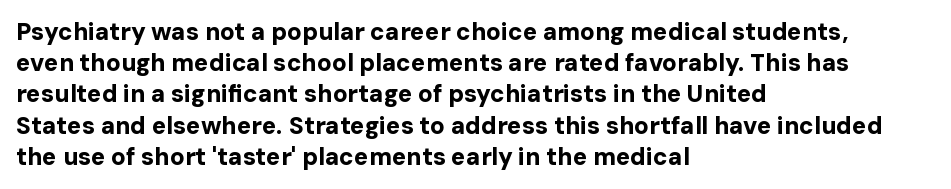
The image shows 24 px bold type, upright; set left-aligned, normal line spacing (1.3x), normal letter spacing, not underlined.
